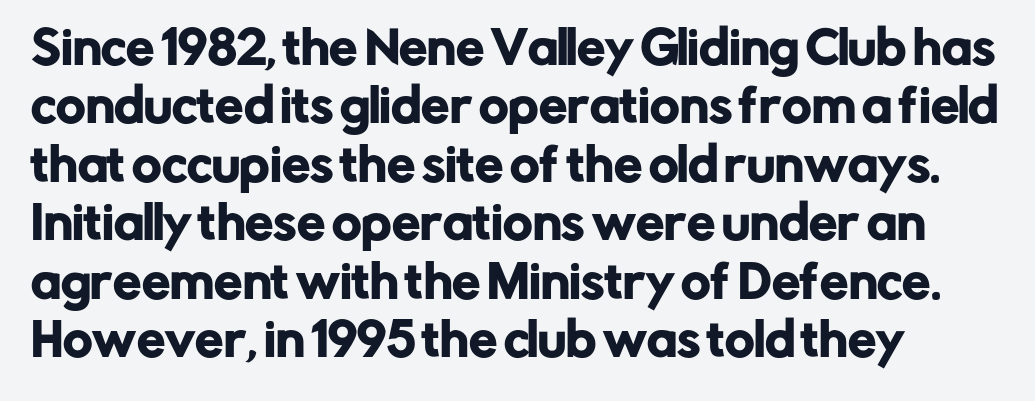
Rows of type keep a routine distance in the vertical direction. Check where the strokes stop: nothing finishes them off — pure sans. Does extra space separate the letters? No, they use regular spacing. Every character sits straight up, as roman type does.
